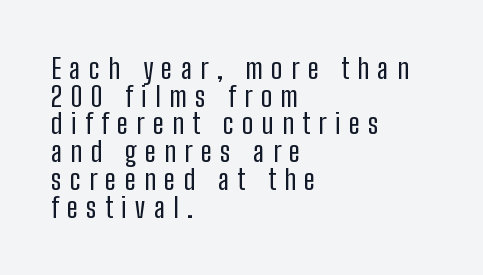
Q: Is the text bold? A: No.
Q: Is the text italic (slanted)? A: No, it is upright.
Q: Is the typeface a serif or a sans-serif typeface? A: Sans-serif.
Q: Is the text underlined? A: No.
Q: How is the paragraph aligned? A: Left-aligned.
Q: Is the spacing between letters normal or unusually wide? A: Unusually wide.
Q: Is the spacing between lines tight, normal or loose? A: Tight.
Q: Width (condensed, normal, or wide)? A: Condensed.
Q: Stroke contrast? A: Low.
Q: x-height? A: Medium.
Q: Monospaced? A: No.
